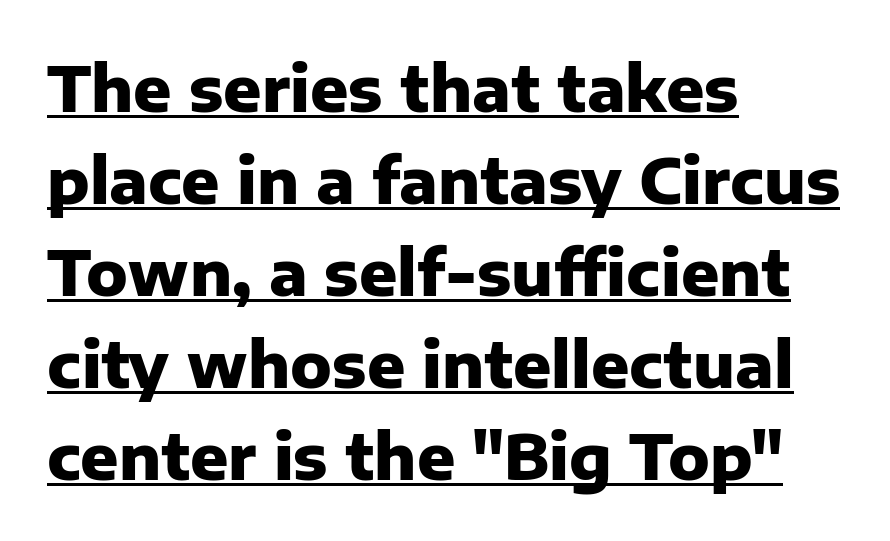
Compared with typical body copy, the letter spacing here is the same. You could not count columns in this text — the font is proportionally spaced. Line spacing here is normal. Posture: straight, roman, zero tilt. Typographic density is high because the face is bold. The typeface chosen for these lines omits serifs.
